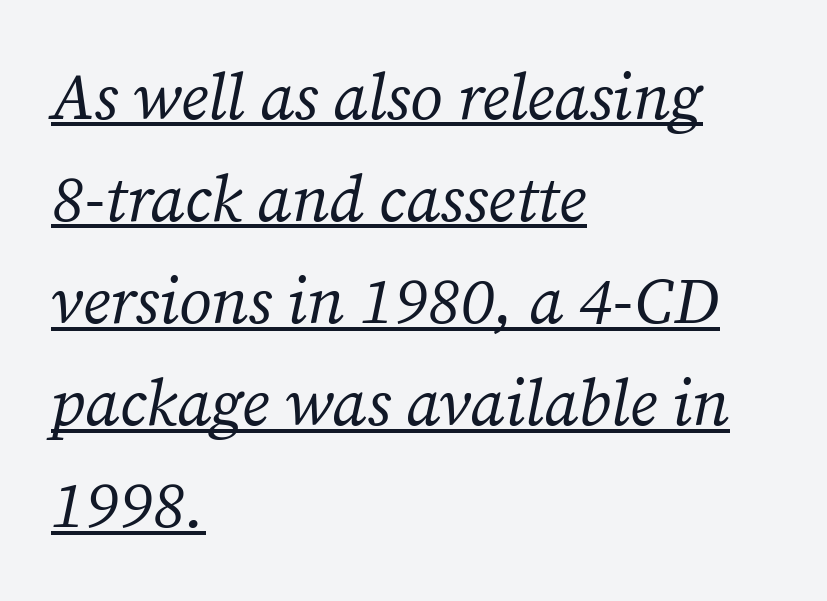
Q: Is the text bold? A: No.
Q: Is the text italic (slanted)? A: Yes, it leans right by about 12 degrees.
Q: Is the typeface a serif or a sans-serif typeface? A: Serif.
Q: Is the text underlined? A: Yes.
Q: How is the paragraph aligned? A: Left-aligned.
Q: Is the spacing between letters normal or unusually wide? A: Normal.
Q: Is the spacing between lines tight, normal or loose? A: Normal.
Q: Width (condensed, normal, or wide)? A: Normal.
Q: Stroke contrast? A: Medium.
Q: x-height? A: Medium.
Q: Monospaced? A: No.
